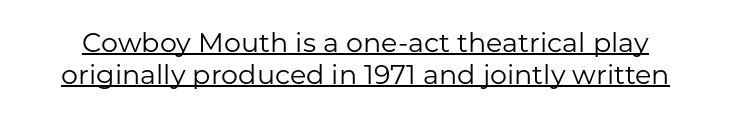
Descenders here cross a horizontal rule under the line. Caption: face not bold, strokes unweighted. Caption: standard tracking, unaltered. A typesetter would mark this as roman, not italic.
